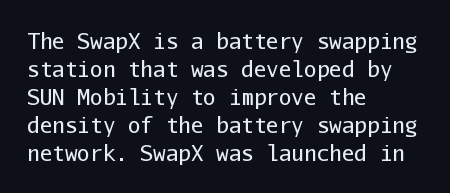
Q: Is the text bold? A: No.
Q: Is the text italic (slanted)? A: No, it is upright.
Q: Is the text underlined? A: No.
Q: How is the paragraph aligned? A: Left-aligned.
Q: Is the spacing between letters normal or unusually wide? A: Normal.
Q: Is the spacing between lines tight, normal or loose? A: Normal.
